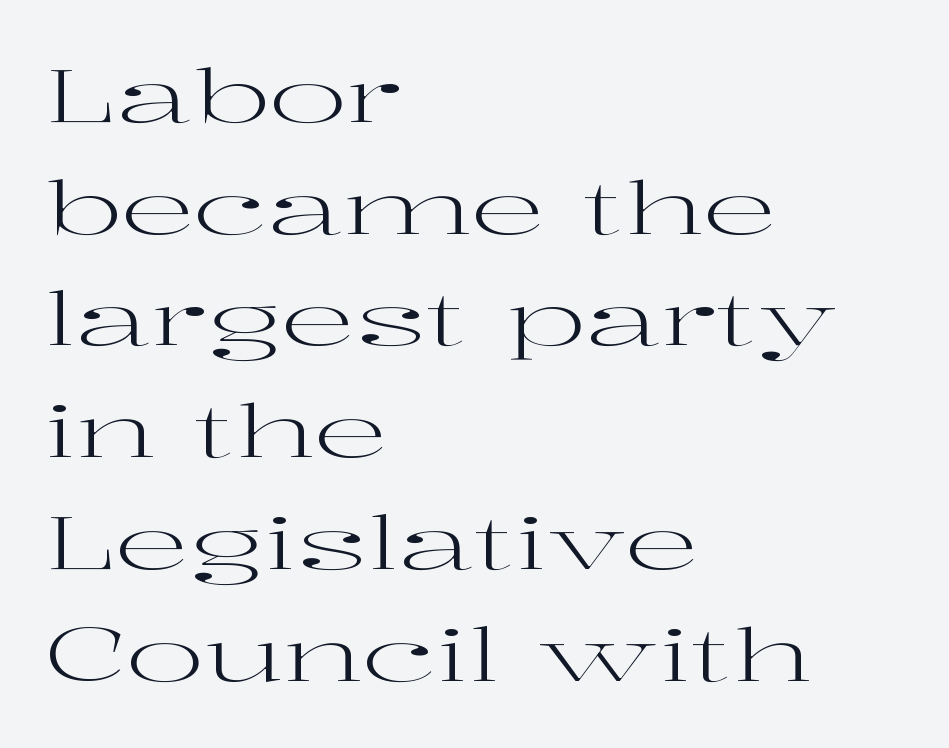
This sample uses plain, unmodified letter spacing. You can tell it's not italic because the verticals are truly vertical. Horizontal bands of white between lines are of average thickness. Bare-footed words on every line.
